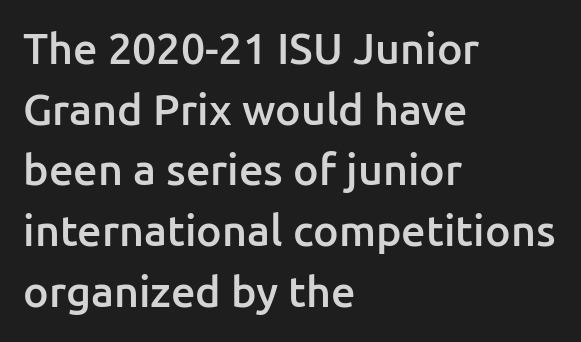
{"serif": "no", "italic": "no", "bold": "semi", "weight": "semibold", "width": "normal", "stroke_contrast": "low", "x_height": "medium", "monospaced": "no", "underline": "no", "align": "left", "line_spacing": "normal", "line_spacing_ratio": 1.41, "letter_spacing": "normal", "letter_spacing_em": 0.0, "glyph_px": 43}
